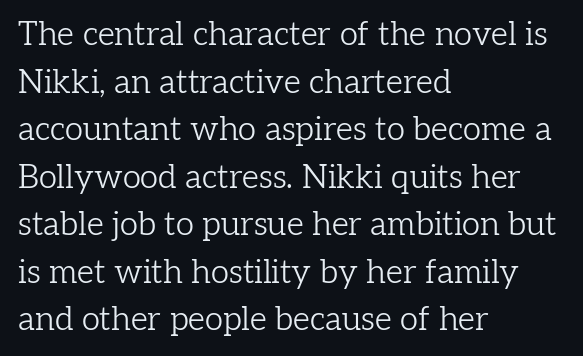
To sum up the face: it has serifs. The ragged edge is on the right, which tells us the setting is flush left. Check under the words: just untouched page. The letterforms sit shoulder to shoulder at normal distance. Baseline-to-baseline distance is the conventional proportion of letter height. Ordinary non-slanted type is in use.
